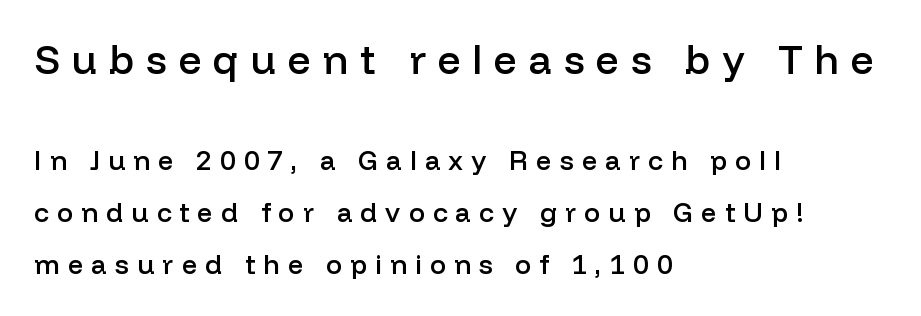
The vertical gap from one line to the next is large. Which margin do the lines hug? The left one — the right edge is uneven. The letters advance in unequal steps, a hallmark of proportional type. Style check: upright.
